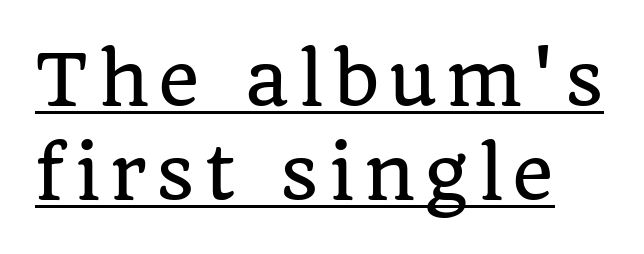
{"serif": "yes", "italic": "no", "width": "normal", "stroke_contrast": "low", "x_height": "large", "monospaced": "no", "underline": "yes", "line_spacing": "normal", "line_spacing_ratio": 1.32, "glyph_px": 71}
